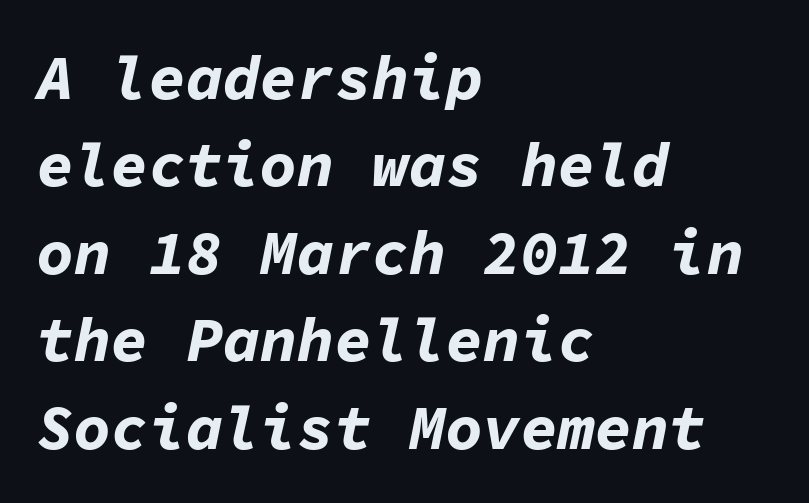
Stroke thickness is high; the sample reads as a true bold. Inter-character spacing is left at the font's built-in metrics. Each new line begins a customary step beneath the previous one. The rendering uses typewriter-style spacing with identical character cells. This rendering features lettering with no underline.
